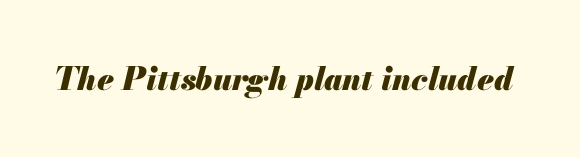
{"italic": "yes", "lean": "right", "slant_degrees": 13, "bold": "yes", "weight": "heavy", "width": "normal", "stroke_contrast": "medium", "x_height": "small", "monospaced": "no", "underline": "no", "letter_spacing": "normal", "letter_spacing_em": 0.0, "glyph_px": 32}
